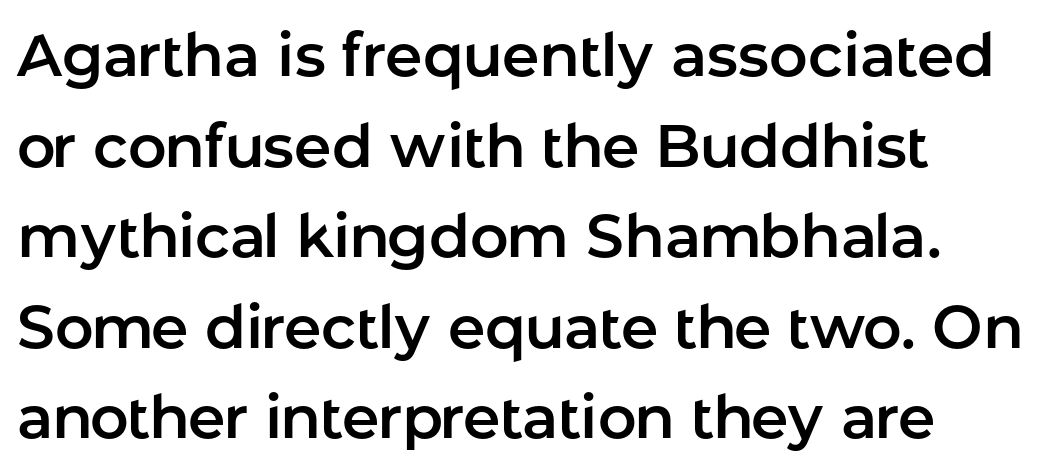
Q: Is the text italic (slanted)? A: No, it is upright.
Q: Is the typeface a serif or a sans-serif typeface? A: Sans-serif.
Q: Is the text underlined? A: No.
Q: Is the spacing between letters normal or unusually wide? A: Normal.
Q: Is the spacing between lines tight, normal or loose? A: Normal.
Q: Width (condensed, normal, or wide)? A: Normal.
Q: Stroke contrast? A: Low.
Q: x-height? A: Medium.
Q: Monospaced? A: No.
